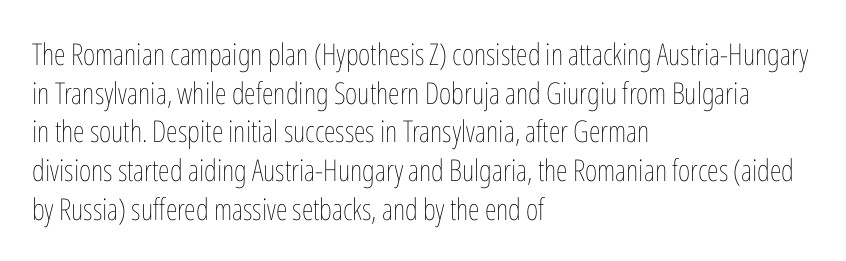
The image shows 30 px thin, condensed type, upright; set left-aligned, normal line spacing (1.29x), normal letter spacing, not underlined; low stroke contrast and a medium x-height.
